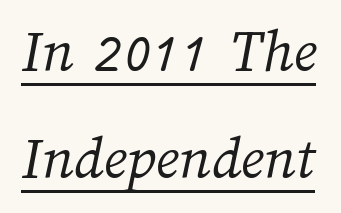
The image shows 62 px light type; set line spacing 1.73x, normal letter spacing, underlined; medium stroke contrast and a medium x-height.
